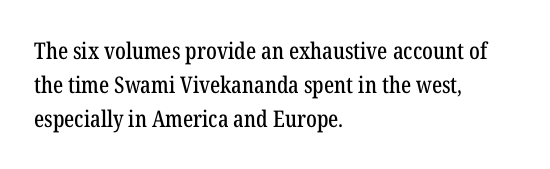
{"italic": "no", "underline": "no", "align": "left", "line_spacing": "normal", "line_spacing_ratio": 1.48, "letter_spacing": "normal", "letter_spacing_em": 0.0, "glyph_px": 23}
